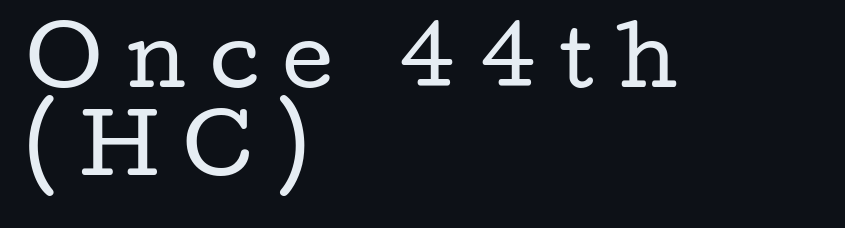
Q: Is the text bold? A: No.
Q: Is the text italic (slanted)? A: No, it is upright.
Q: Is the typeface a serif or a sans-serif typeface? A: Serif.
Q: Is the text underlined? A: No.
Q: How is the paragraph aligned? A: Left-aligned.
Q: Is the spacing between letters normal or unusually wide? A: Unusually wide.
Q: Is the spacing between lines tight, normal or loose? A: Tight.
Q: Width (condensed, normal, or wide)? A: Wide.
Q: Stroke contrast? A: Low.
Q: x-height? A: Medium.
Q: Monospaced? A: No.
